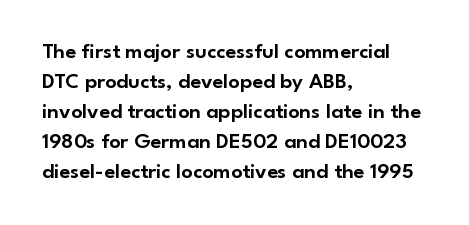
{"italic": "no", "underline": "no", "align": "left", "line_spacing": "normal", "line_spacing_ratio": 1.36, "letter_spacing": "normal", "letter_spacing_em": 0.0, "glyph_px": 22}
